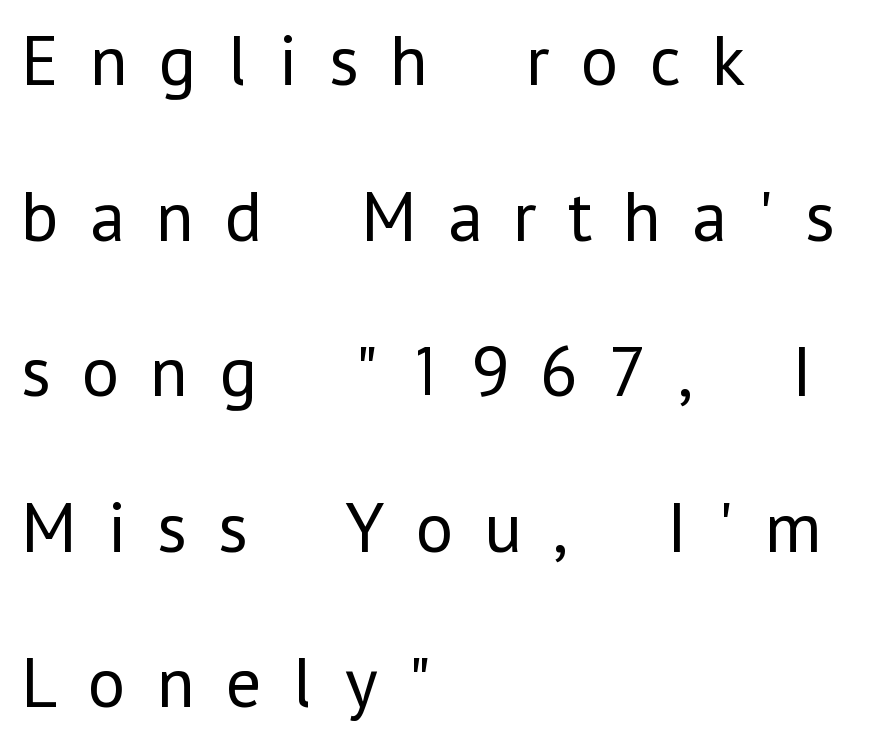
{"serif": "no", "italic": "no", "bold": "no", "weight": "regular", "width": "normal", "stroke_contrast": "low", "x_height": "medium", "monospaced": "no", "underline": "no", "align": "left", "line_spacing": "loose", "line_spacing_ratio": 2.16, "letter_spacing": "wide", "letter_spacing_em": 0.43, "glyph_px": 72}
